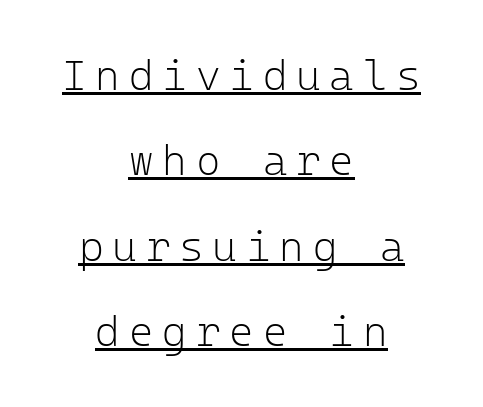
The image shows 42 px light sans-serif type, upright, monospaced; set centered, loose line spacing (2.03x), unusually wide letter spacing (+0.21 em), underlined; low stroke contrast and a medium x-height.
